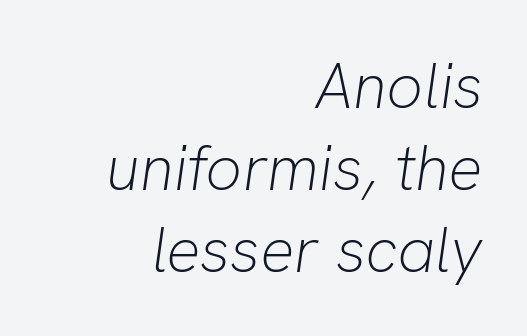
{"italic": "yes", "lean": "right", "slant_degrees": 8, "bold": "no", "weight": "light", "width": "normal", "stroke_contrast": "low", "x_height": "medium", "monospaced": "no", "underline": "no", "align": "right", "line_spacing": "normal", "line_spacing_ratio": 1.28, "letter_spacing": "normal", "letter_spacing_em": 0.0, "glyph_px": 64}
